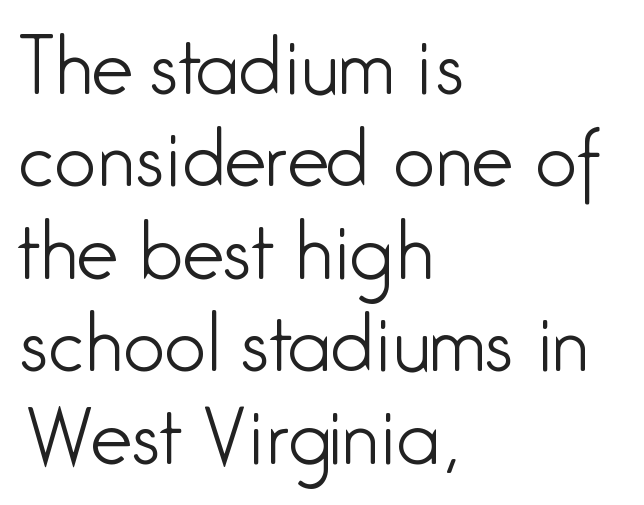
This rendering uses left alignment, leaving the right contour irregular. Characters follow at the spacing the type designer built in. Rows of type keep a routine distance in the vertical direction. Only glyphs here, with clear space below each row. Typographically, this falls in the sans-serif category.
